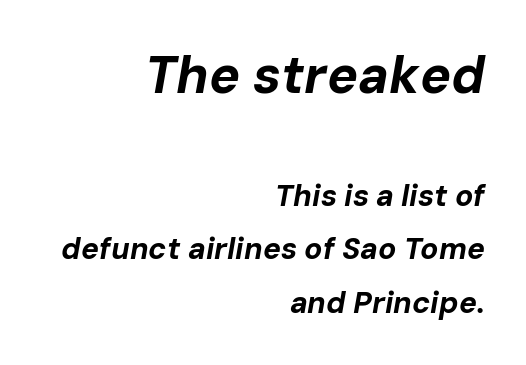
Q: Is the text bold? A: Yes.
Q: Is the text italic (slanted)? A: Yes, it leans right by about 10 degrees.
Q: Is the text underlined? A: No.
Q: How is the paragraph aligned? A: Right-aligned.
Q: Is the spacing between letters normal or unusually wide? A: Normal.
Q: Which block of text is set in a larger size, the first (top) or the second (bottom)? A: The first (top) one.
Q: Width (condensed, normal, or wide)? A: Normal.
Q: Stroke contrast? A: Low.
Q: x-height? A: Medium.
Q: Monospaced? A: No.
